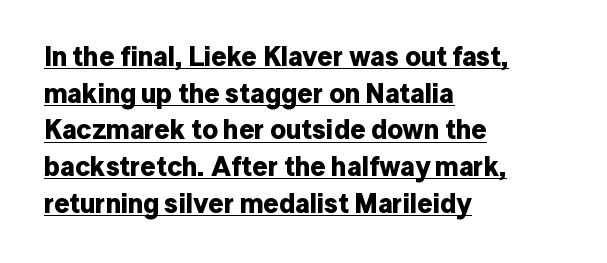
{"italic": "no", "bold": "yes", "underline": "yes", "align": "left", "line_spacing": "normal", "line_spacing_ratio": 1.36, "letter_spacing": "normal", "letter_spacing_em": 0.0, "glyph_px": 27}
